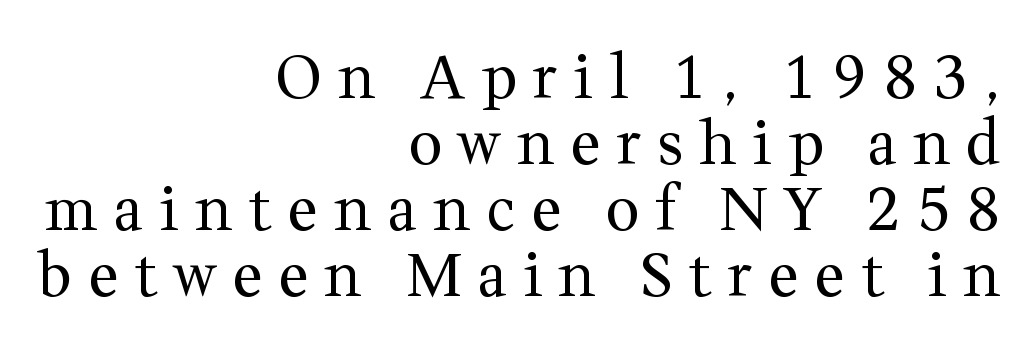
Q: Is the text bold? A: No.
Q: Is the text italic (slanted)? A: No, it is upright.
Q: Is the typeface a serif or a sans-serif typeface? A: Serif.
Q: Is the text underlined? A: No.
Q: How is the paragraph aligned? A: Right-aligned.
Q: Is the spacing between letters normal or unusually wide? A: Unusually wide.
Q: Is the spacing between lines tight, normal or loose? A: Tight.
Q: Width (condensed, normal, or wide)? A: Normal.
Q: Stroke contrast? A: Medium.
Q: x-height? A: Medium.
Q: Monospaced? A: No.
